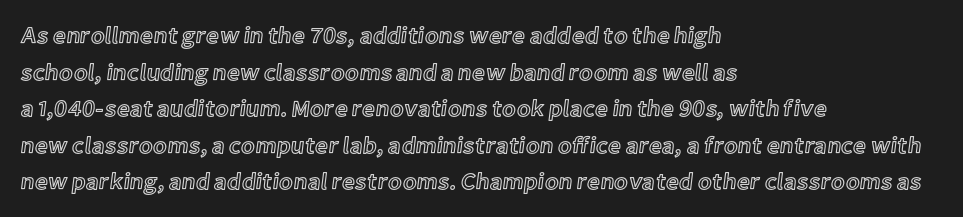
The image shows 23 px text type; set left-aligned, normal line spacing (1.59x), normal letter spacing, not underlined.
